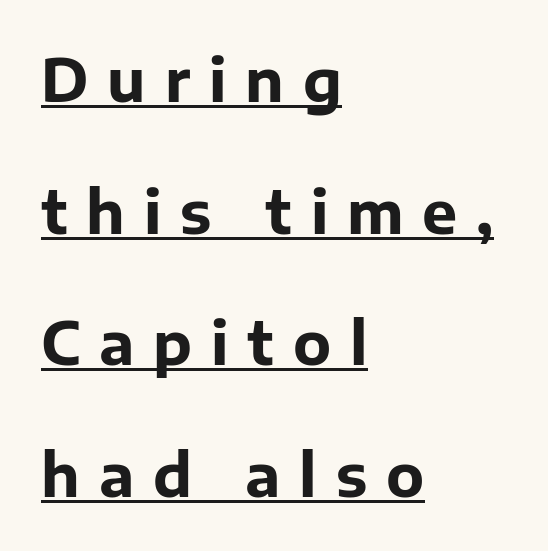
The setting favours the left margin, as ordinary paragraphs usually do. It's the straight-up-and-down kind of type. Letter spacing: wide. To sum up the face: it is a sans, with no serifs.
